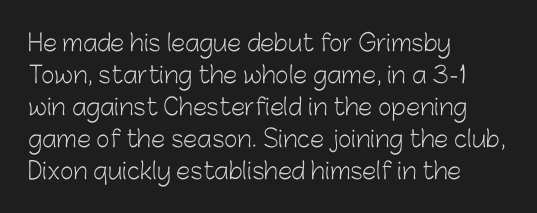
{"italic": "no", "bold": "no", "underline": "no", "align": "left", "line_spacing": "normal", "line_spacing_ratio": 1.39, "letter_spacing": "normal", "letter_spacing_em": 0.0, "glyph_px": 23}
